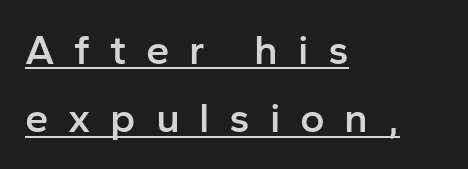
{"serif": "no", "italic": "no", "bold": "semi", "weight": "semibold", "width": "normal", "stroke_contrast": "low", "x_height": "medium", "monospaced": "no", "underline": "yes", "align": "left", "line_spacing": "normal", "line_spacing_ratio": 1.63, "letter_spacing": "wide", "letter_spacing_em": 0.47, "glyph_px": 42}
